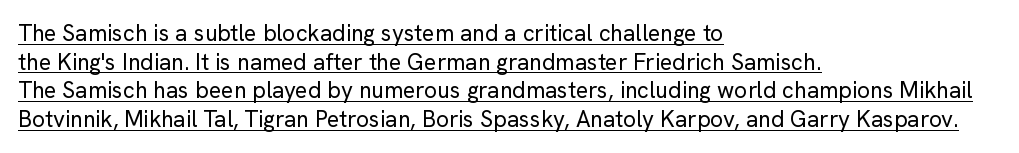
You could call the tracking neutral — neither tight nor loose. Does the lettering tilt? It doesn't — this is upright. Weight: regular or lighter. Reading down the block, your eye returns to a fixed left position each line. The glyphs are accompanied by a horizontal stroke just below them. Reading down the column, the eye jumps a familiar distance to each next line.
